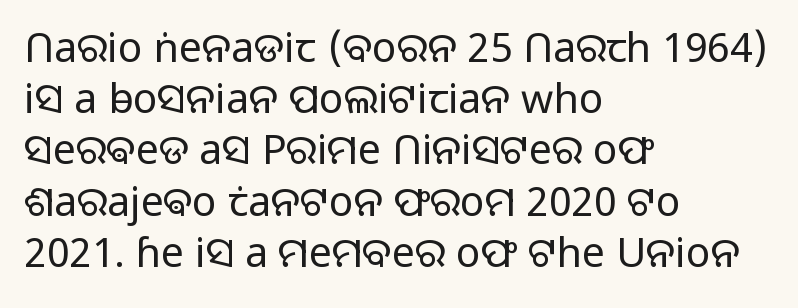
Q: Is the text bold? A: No.
Q: Is the text italic (slanted)? A: No, it is upright.
Q: Is the typeface a serif or a sans-serif typeface? A: Sans-serif.
Q: Is the text underlined? A: No.
Q: How is the paragraph aligned? A: Left-aligned.
Q: Is the spacing between letters normal or unusually wide? A: Normal.
Q: Is the spacing between lines tight, normal or loose? A: Normal.
Q: Width (condensed, normal, or wide)? A: Normal.
Q: Stroke contrast? A: Low.
Q: x-height? A: Medium.
Q: Monospaced? A: No.
